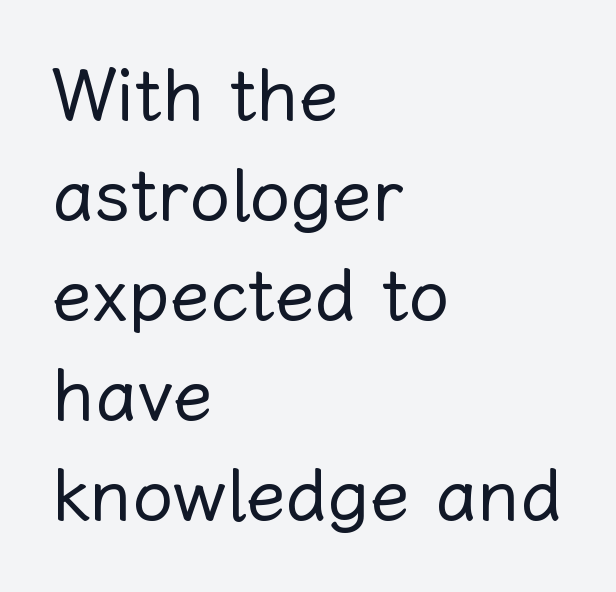
Notice how the stems are strictly vertical — no italics here. The tracking reads as untouched default to a designer's eye. You could not count columns in this text — the font is proportionally spaced. Unmarked baselines from the first word to the last. Quick note: interline space is typical. Heft: none added — not bold.
